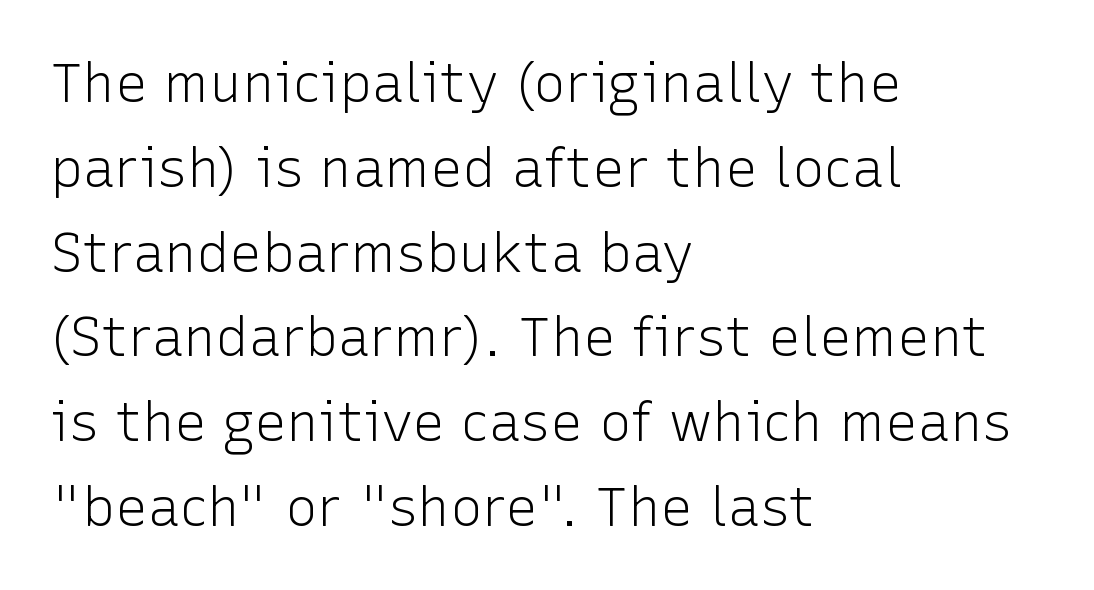
{"serif": "no", "italic": "no", "bold": "no", "weight": "light", "width": "normal", "stroke_contrast": "low", "x_height": "medium", "monospaced": "no", "underline": "no", "align": "left", "line_spacing": "normal", "line_spacing_ratio": 1.57, "letter_spacing": "normal", "letter_spacing_em": 0.0, "glyph_px": 54}
